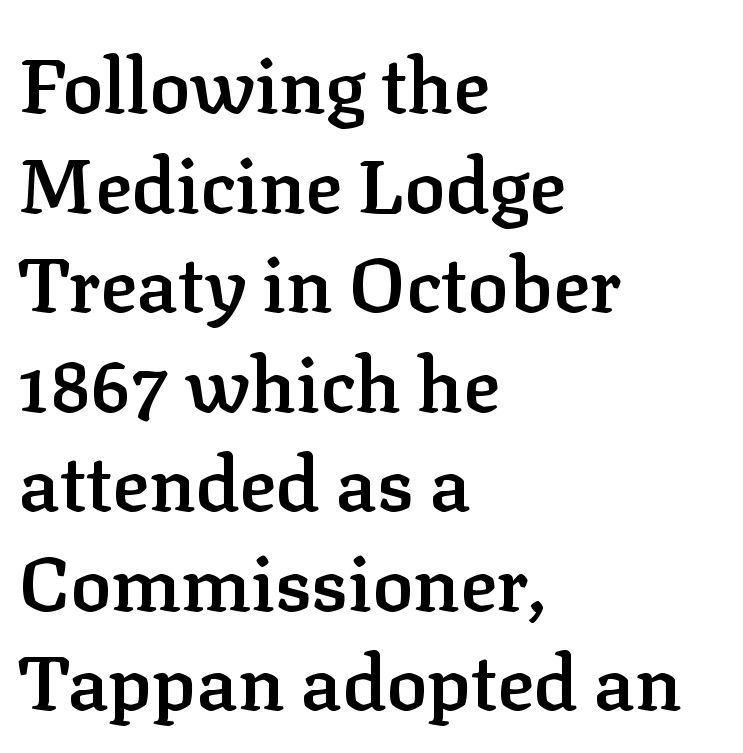
The gaps between neighbouring characters are ordinary and unremarkable. Proportional: the letters do not fall into vertical columns. The rag falls on the right side of this text block. Regular leading. Observe the serifs anchoring each vertical stroke in this sample.
